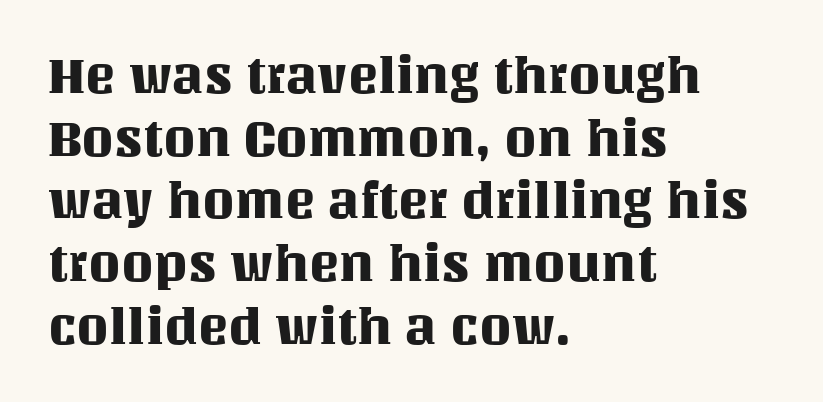
Posture: vertical. You could not count columns in this text — the font is proportionally spaced. Does extra space separate the letters? No, they use regular spacing. Every row of glyphs begins at an identical x-position on the left.
